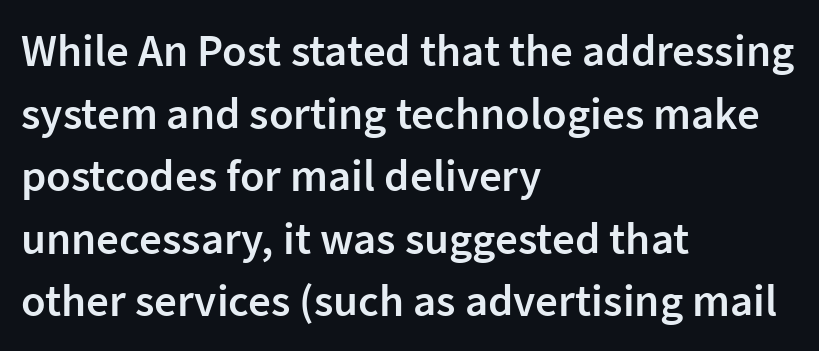
Regarding serifs, this sample does without them. Honestly, the row spacing looks completely unremarkable. This sample uses an upright cut, with every glyph sitting square on the baseline. The face used here is rendered with its standard letterfit. Caption: multi-line text, flush left, ragged right. Spacing verdict: proportional, widths tailored to each character.
